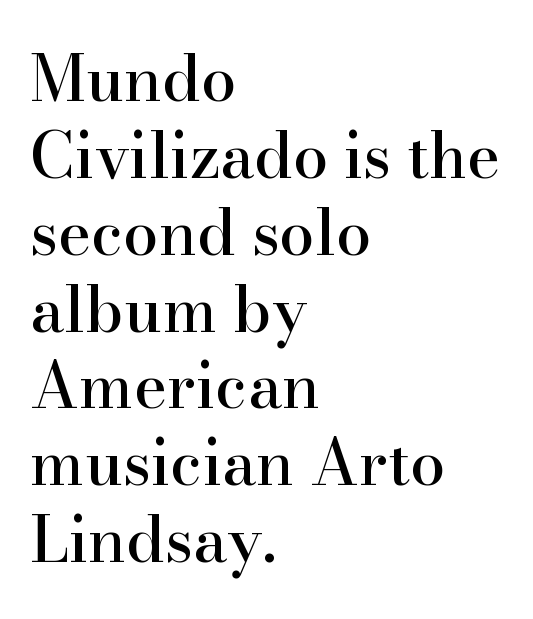
The image shows 63 px serif type, upright; set left-aligned, line spacing 1.22x, normal letter spacing, not underlined; high stroke contrast and a small x-height.
